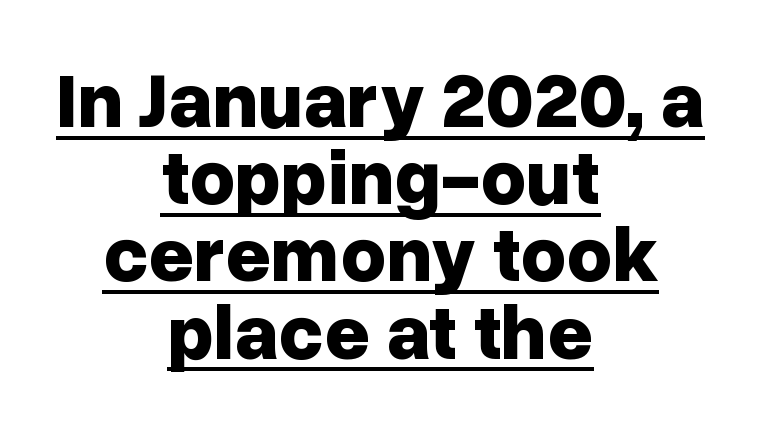
The image shows 78 px bold sans-serif type, upright; set centered, tight line spacing (0.99x), normal letter spacing, underlined; low stroke contrast and a medium x-height.
